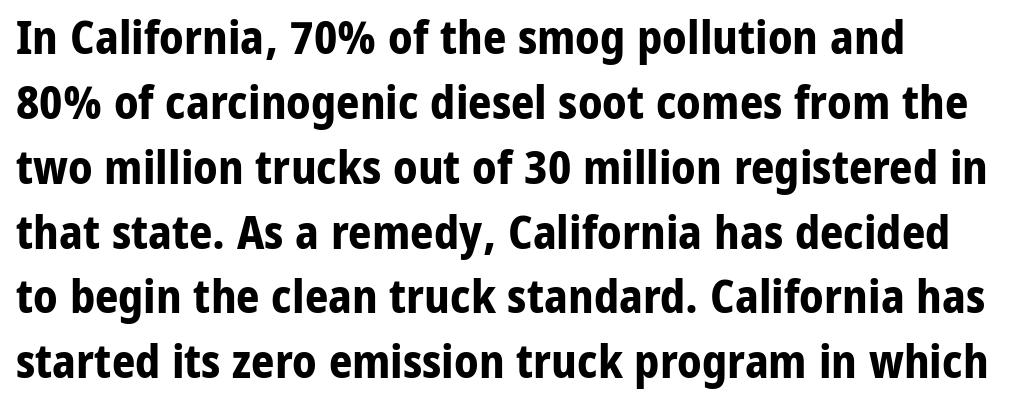
Q: Is the text bold? A: Yes.
Q: Is the text italic (slanted)? A: No, it is upright.
Q: Is the typeface a serif or a sans-serif typeface? A: Sans-serif.
Q: Is the text underlined? A: No.
Q: Is the spacing between letters normal or unusually wide? A: Normal.
Q: Is the spacing between lines tight, normal or loose? A: Normal.
Q: Width (condensed, normal, or wide)? A: Normal.
Q: Stroke contrast? A: Low.
Q: x-height? A: Medium.
Q: Monospaced? A: No.
